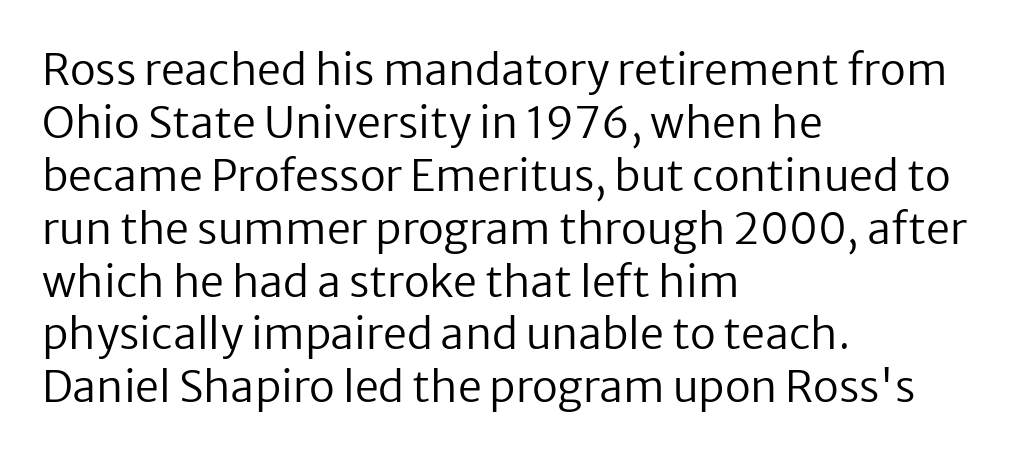
The image shows 43 px regular-weight sans-serif type, upright; set left-aligned, line spacing 1.23x, normal letter spacing, not underlined; low stroke contrast and a medium x-height.
